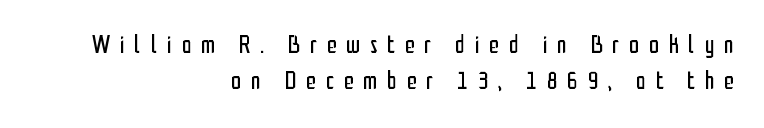
The image shows 25 px text type, upright; set right-aligned, normal line spacing (1.45x), unusually wide letter spacing (+0.39 em), not underlined.
